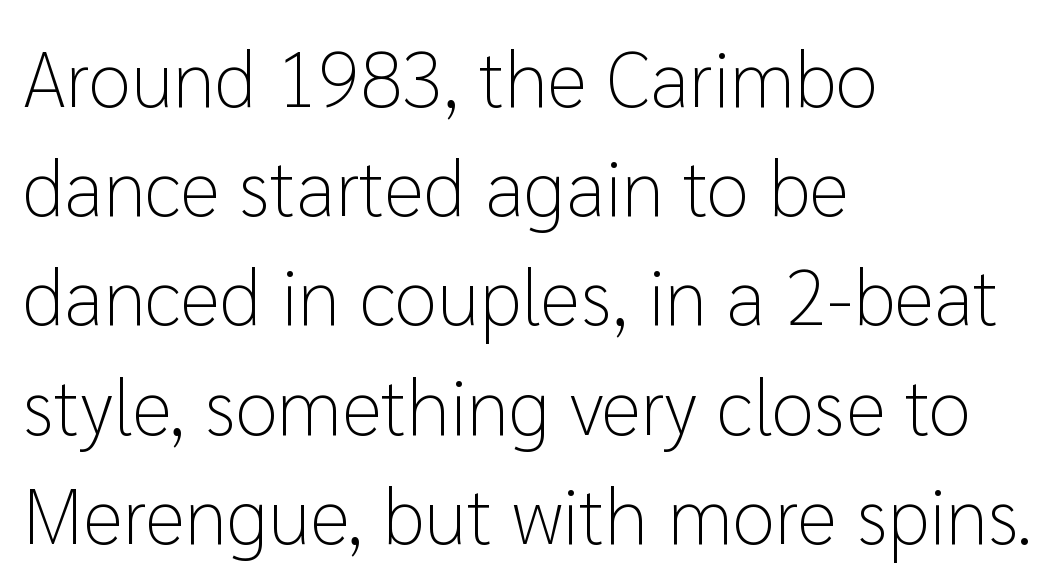
{"serif": "no", "italic": "no", "bold": "no", "weight": "light", "width": "normal", "stroke_contrast": "low", "x_height": "medium", "monospaced": "no", "underline": "no", "align": "left", "line_spacing": "normal", "line_spacing_ratio": 1.4, "letter_spacing": "normal", "letter_spacing_em": 0.0, "glyph_px": 78}
